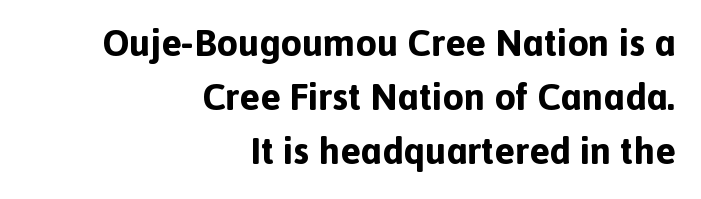
{"serif": "no", "italic": "no", "bold": "yes", "weight": "bold", "width": "normal", "x_height": "medium", "monospaced": "no", "underline": "no", "align": "right", "line_spacing": "normal", "line_spacing_ratio": 1.42, "letter_spacing": "normal", "letter_spacing_em": 0.0, "glyph_px": 38}
